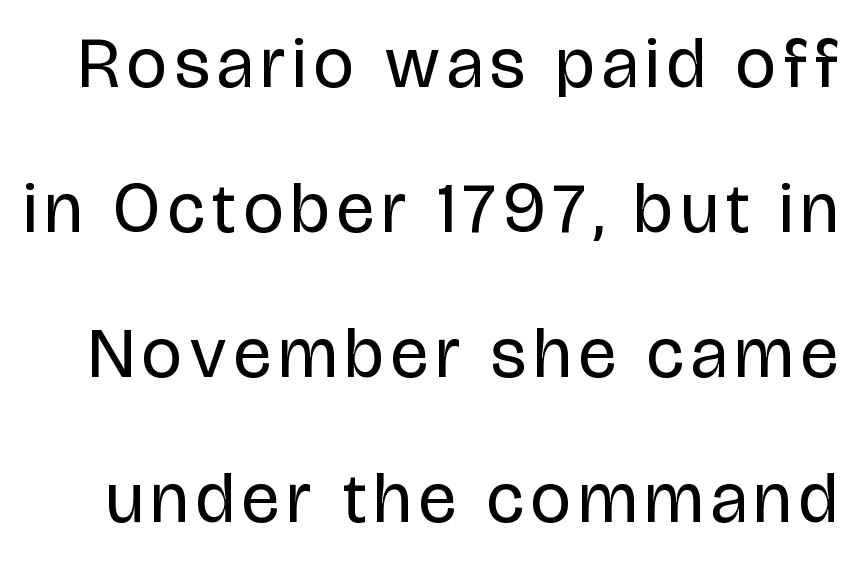
The image shows 71 px regular-weight, condensed sans-serif type, upright; set loose line spacing (2.04x), not underlined; low stroke contrast and a large x-height.
